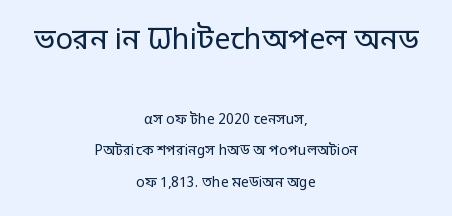
Q: Is the text bold? A: No.
Q: Is the text italic (slanted)? A: No, it is upright.
Q: Is the typeface a serif or a sans-serif typeface? A: Sans-serif.
Q: Is the text underlined? A: No.
Q: How is the paragraph aligned? A: Centered.
Q: Is the spacing between letters normal or unusually wide? A: Normal.
Q: Is the spacing between lines tight, normal or loose? A: Loose.
Q: Which block of text is set in a larger size, the first (top) or the second (bottom)? A: The first (top) one.
Q: Width (condensed, normal, or wide)? A: Normal.
Q: Stroke contrast? A: Low.
Q: x-height? A: Large.
Q: Monospaced? A: No.
